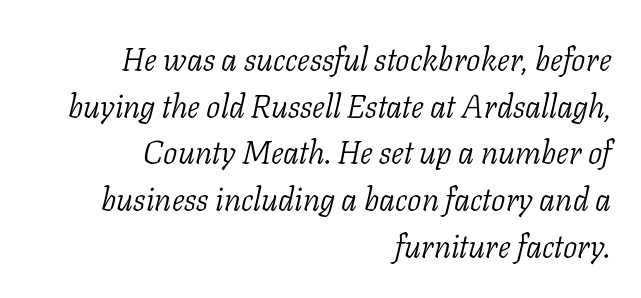
The image shows 32 px light serif type, italic (leaning right); set right-aligned, normal line spacing (1.46x), normal letter spacing, not underlined; low stroke contrast and a medium x-height.
